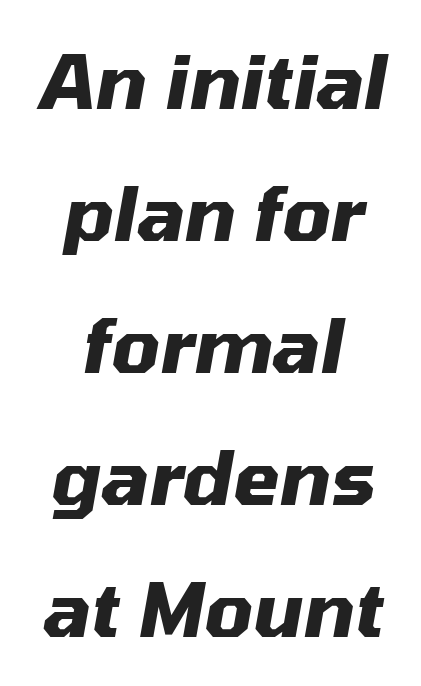
Q: Is the text bold? A: Yes.
Q: Is the text italic (slanted)? A: Yes, it leans right by about 10 degrees.
Q: Is the text underlined? A: No.
Q: How is the paragraph aligned? A: Centered.
Q: Is the spacing between letters normal or unusually wide? A: Normal.
Q: Width (condensed, normal, or wide)? A: Normal.
Q: Stroke contrast? A: Medium.
Q: x-height? A: Medium.
Q: Monospaced? A: No.
